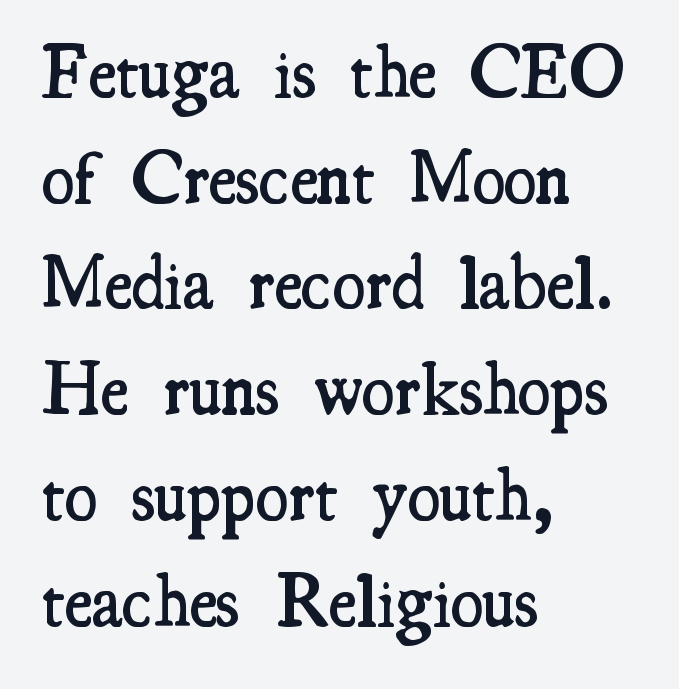
Line starts are locked; line ends wander. This is the regular roman posture of the typeface. These words are printed semibold, heavier than regular yet not bold. The words here are not underlined.
